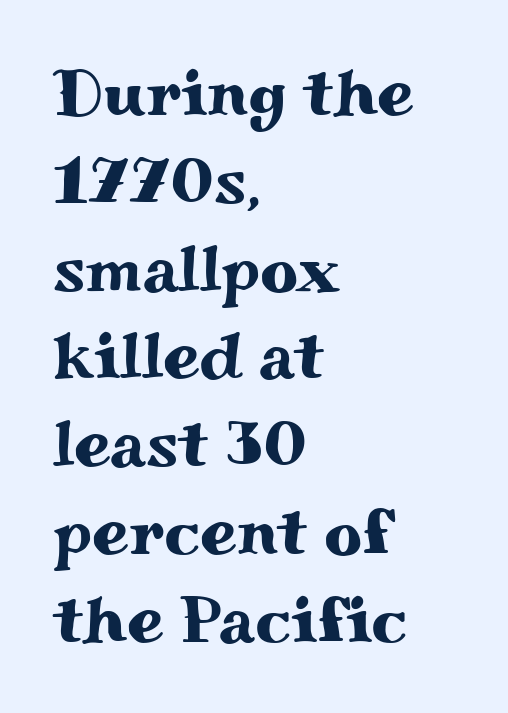
{"serif": "yes", "italic": "no", "width": "wide", "stroke_contrast": "medium", "x_height": "small", "monospaced": "no", "underline": "no", "align": "left", "line_spacing": "normal", "line_spacing_ratio": 1.33, "letter_spacing": "normal", "letter_spacing_em": 0.0, "glyph_px": 66}
